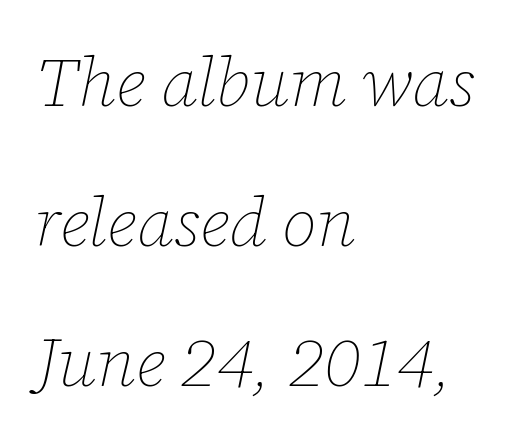
{"italic": "yes", "lean": "right", "slant_degrees": 12, "bold": "no", "weight": "thin", "width": "normal", "stroke_contrast": "low", "x_height": "medium", "monospaced": "no", "underline": "no", "align": "left", "line_spacing": "loose", "line_spacing_ratio": 2.03, "letter_spacing": "normal", "letter_spacing_em": 0.0, "glyph_px": 69}
